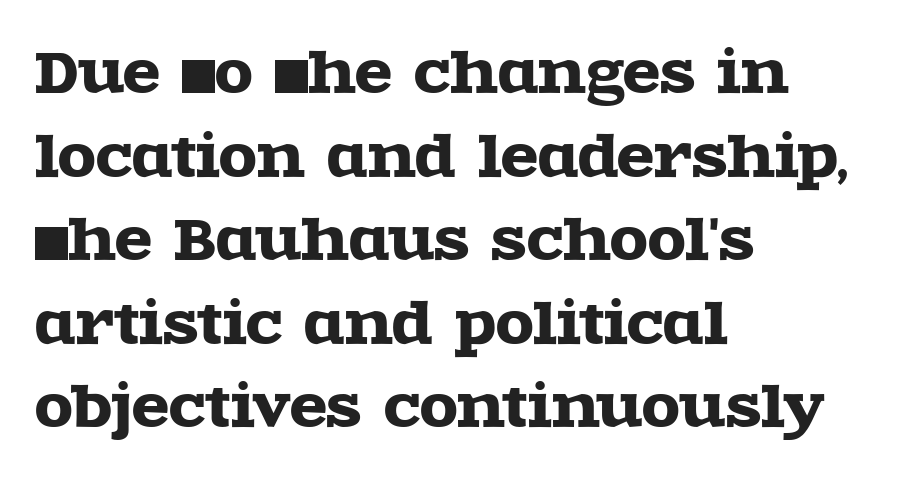
Q: Is the text italic (slanted)? A: No, it is upright.
Q: Is the typeface a serif or a sans-serif typeface? A: Serif.
Q: Is the text underlined? A: No.
Q: How is the paragraph aligned? A: Left-aligned.
Q: Is the spacing between letters normal or unusually wide? A: Normal.
Q: Is the spacing between lines tight, normal or loose? A: Normal.
Q: Width (condensed, normal, or wide)? A: Wide.
Q: x-height? A: Large.
Q: Monospaced? A: No.
